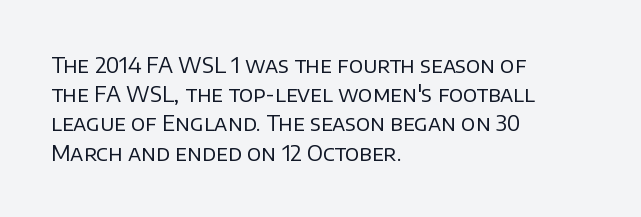
{"italic": "no", "bold": "no", "underline": "no", "align": "left", "line_spacing": "normal", "line_spacing_ratio": 1.39, "letter_spacing": "normal", "letter_spacing_em": 0.0, "glyph_px": 21}
